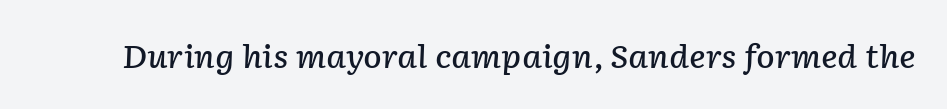
Q: Is the text bold? A: Semi-bold.
Q: Is the text italic (slanted)? A: Yes, it leans right by about 2 degrees.
Q: Is the text underlined? A: No.
Q: Is the spacing between letters normal or unusually wide? A: Normal.
Q: Width (condensed, normal, or wide)? A: Normal.
Q: Stroke contrast? A: Low.
Q: x-height? A: Medium.
Q: Monospaced? A: No.
